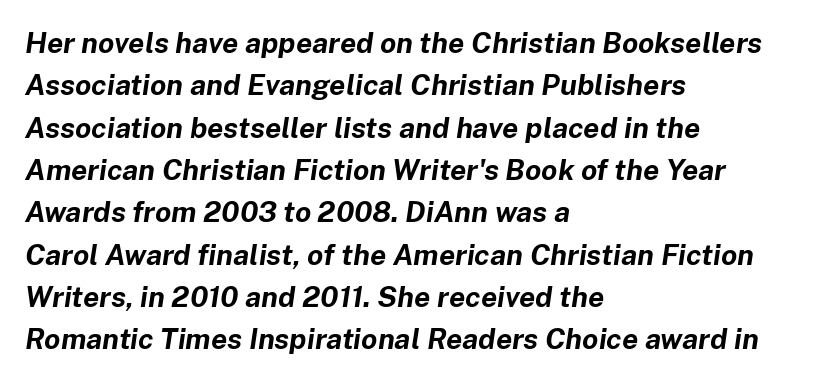
Q: Is the text bold? A: Yes.
Q: Is the text italic (slanted)? A: Yes, it leans right by about 8 degrees.
Q: Is the text underlined? A: No.
Q: How is the paragraph aligned? A: Left-aligned.
Q: Is the spacing between letters normal or unusually wide? A: Normal.
Q: Is the spacing between lines tight, normal or loose? A: Normal.
Q: Width (condensed, normal, or wide)? A: Normal.
Q: Stroke contrast? A: Low.
Q: x-height? A: Medium.
Q: Monospaced? A: No.
